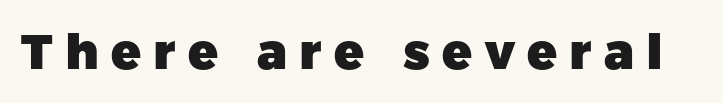
Q: Is the text bold? A: Yes.
Q: Is the text italic (slanted)? A: No, it is upright.
Q: Is the typeface a serif or a sans-serif typeface? A: Sans-serif.
Q: Is the text underlined? A: No.
Q: Is the spacing between letters normal or unusually wide? A: Unusually wide.
Q: Width (condensed, normal, or wide)? A: Normal.
Q: Stroke contrast? A: Low.
Q: x-height? A: Medium.
Q: Monospaced? A: No.
